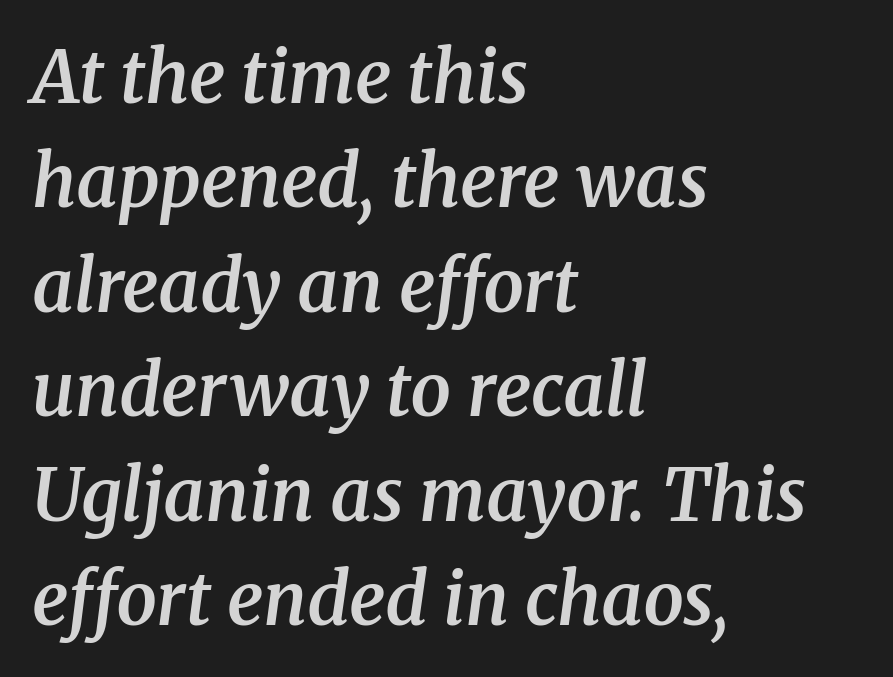
The image shows 72 px semibold serif type, italic (leaning right); set left-aligned, normal line spacing (1.45x), normal letter spacing, not underlined; medium stroke contrast and a medium x-height.
